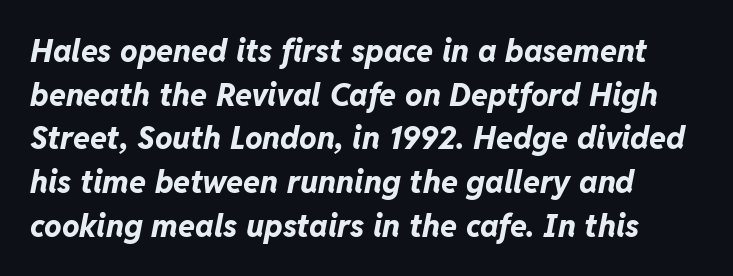
Q: Is the text bold? A: Yes.
Q: Is the text italic (slanted)? A: Yes, it leans right by about 11 degrees.
Q: Is the text underlined? A: No.
Q: How is the paragraph aligned? A: Left-aligned.
Q: Is the spacing between letters normal or unusually wide? A: Normal.
Q: Is the spacing between lines tight, normal or loose? A: Normal.
Q: Width (condensed, normal, or wide)? A: Normal.
Q: Stroke contrast? A: Low.
Q: x-height? A: Medium.
Q: Monospaced? A: No.
